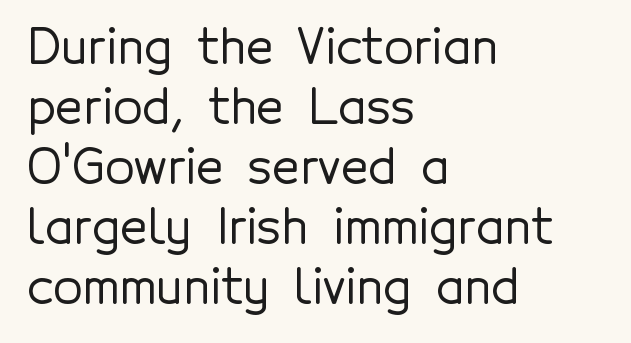
The image shows 48 px sans-serif type, upright; set left-aligned, normal line spacing (1.25x), normal letter spacing, not underlined; a medium x-height.
